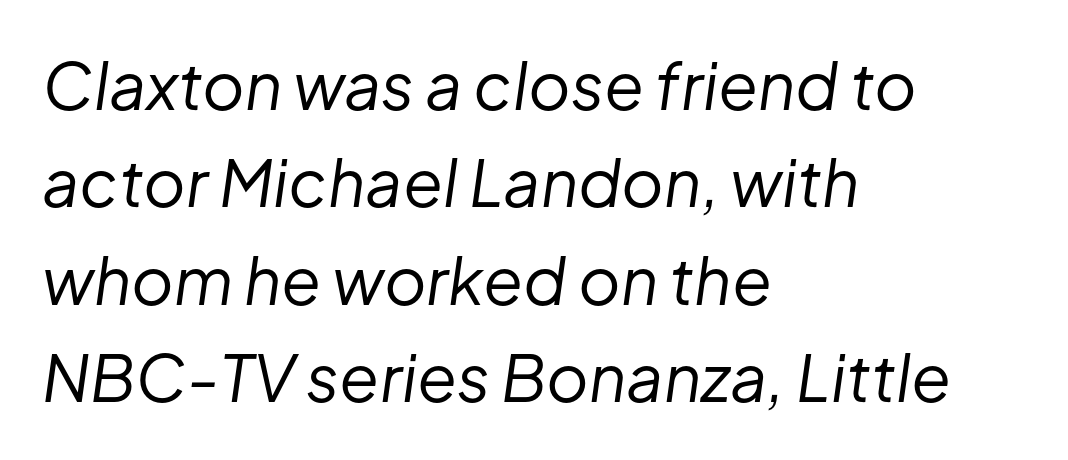
The passage shown leans; its letterforms are oblique. If you drew a ruler down the left edge, every line would touch it. Weight: not bold — regular or lighter. Varying glyph widths throughout — classic text-font behaviour.
